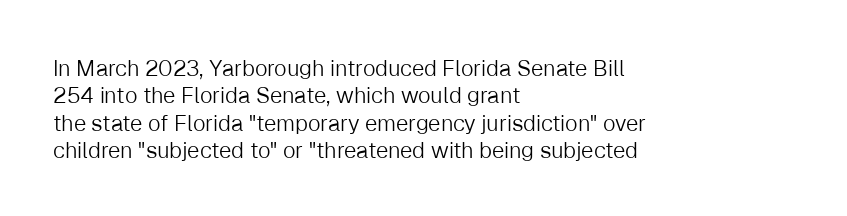
Q: Is the text bold? A: No.
Q: Is the text italic (slanted)? A: No, it is upright.
Q: Is the text underlined? A: No.
Q: How is the paragraph aligned? A: Left-aligned.
Q: Is the spacing between letters normal or unusually wide? A: Normal.
Q: Is the spacing between lines tight, normal or loose? A: Normal.
